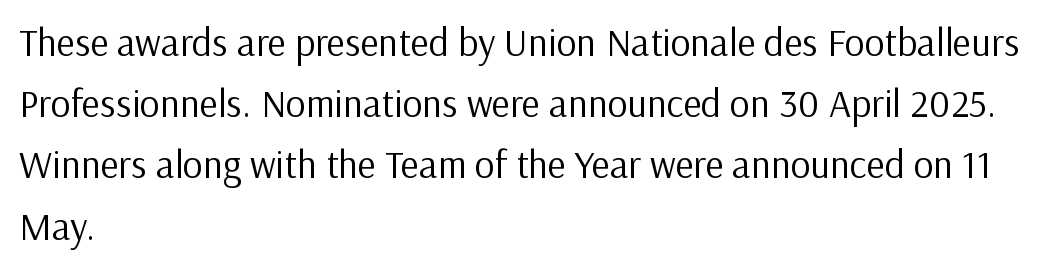
Here the designer chose a conventional face with non-uniform glyph widths. The letterforms sit shoulder to shoulder at normal distance. Grotesque or geometric, the face here clearly has no serifs. Short and long lines alike share a common starting point at left. Plain, unruled lines of type. The font's upright variant was chosen for this text.
